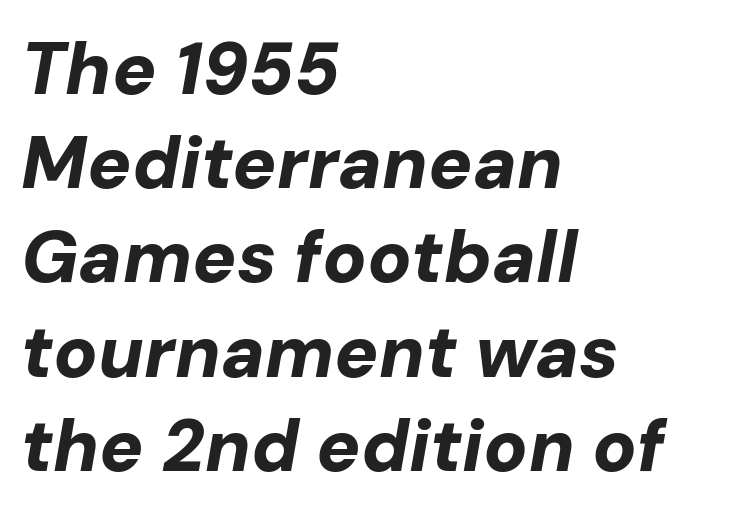
The image shows 73 px bold type, italic (leaning right); set left-aligned, normal line spacing (1.29x), normal letter spacing, not underlined; low stroke contrast and a medium x-height.
